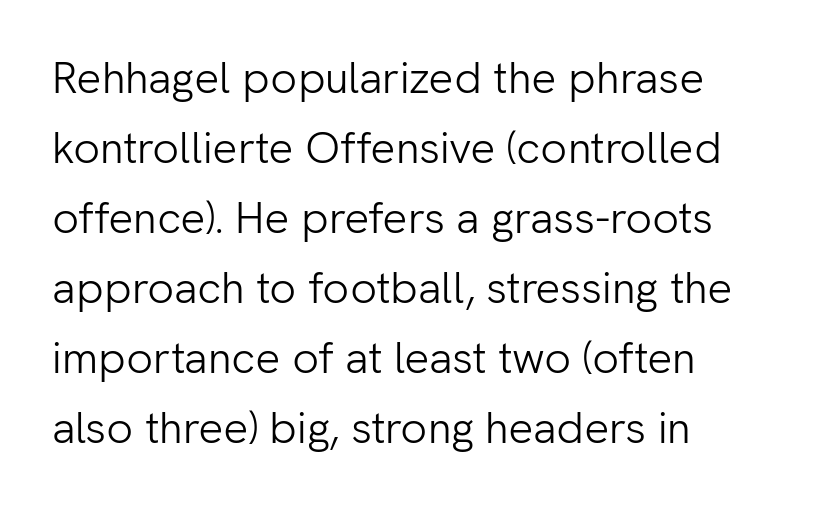
The image shows 44 px light sans-serif type, upright; set left-aligned, normal line spacing (1.59x), normal letter spacing, not underlined; low stroke contrast and a medium x-height.
